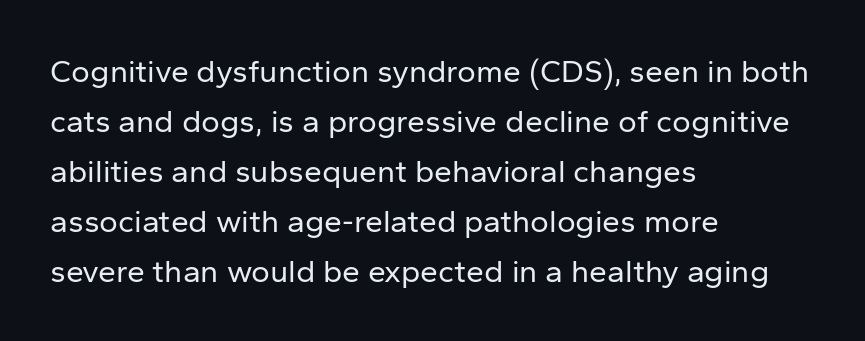
Spacing verdict: proportional, widths tailored to each character. Posture: upright roman. Each word holds together tightly as a unit, with standard inter-letter gaps. Decoration check: the copy has no underline. The typesetting does not lean heavy: it is not bold. The text was rendered using a sans face with plain stroke endings.
